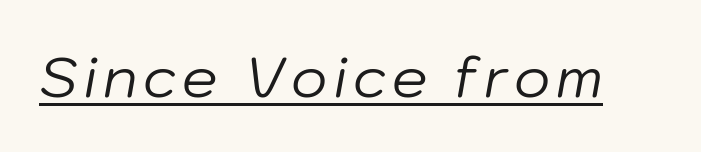
Q: Is the text bold? A: No.
Q: Is the text italic (slanted)? A: Yes, it leans right by about 10 degrees.
Q: Is the text underlined? A: Yes.
Q: Width (condensed, normal, or wide)? A: Normal.
Q: Stroke contrast? A: Low.
Q: x-height? A: Medium.
Q: Monospaced? A: No.
